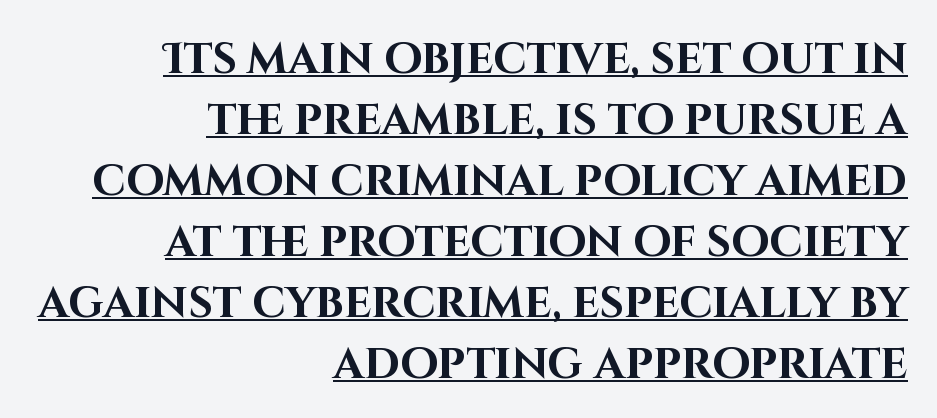
{"serif": "no", "italic": "no", "bold": "yes", "weight": "bold", "width": "normal", "stroke_contrast": "high", "x_height": "large", "monospaced": "no", "underline": "yes", "align": "right", "line_spacing": "normal", "line_spacing_ratio": 1.42, "letter_spacing": "normal", "letter_spacing_em": 0.0, "glyph_px": 43}
